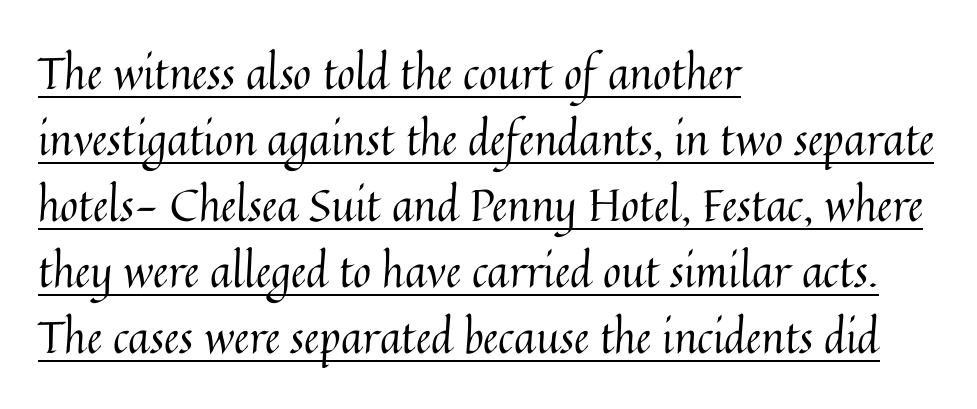
Compared with typical body copy, the letter spacing here is the same. What decoration does the sample have? An underline. The rendering uses natural spacing where letterforms have individual widths. Casual observation: everything's shoved over to the left.
